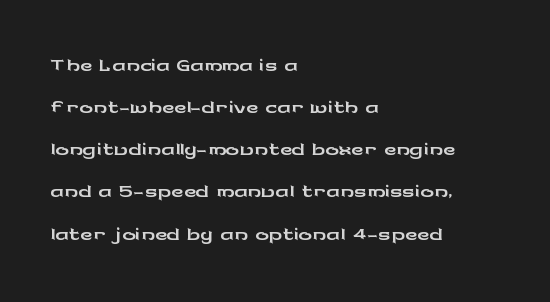
The image shows 34 px wide sans-serif type, upright; set left-aligned, line spacing 1.24x, normal letter spacing, not underlined; low stroke contrast and a medium x-height.
